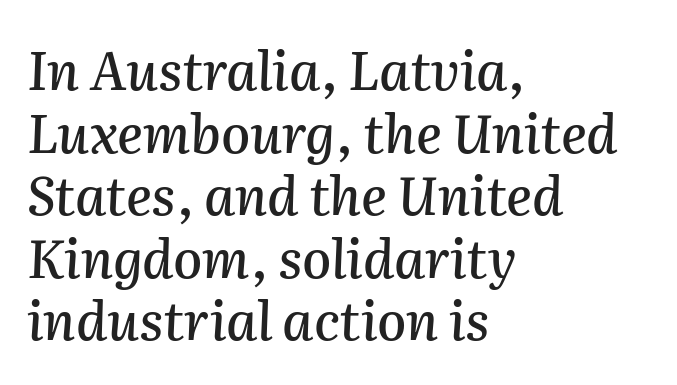
The image shows 53 px text type, italic (leaning right); set left-aligned, line spacing 1.18x, normal letter spacing, not underlined; medium stroke contrast and a medium x-height.
